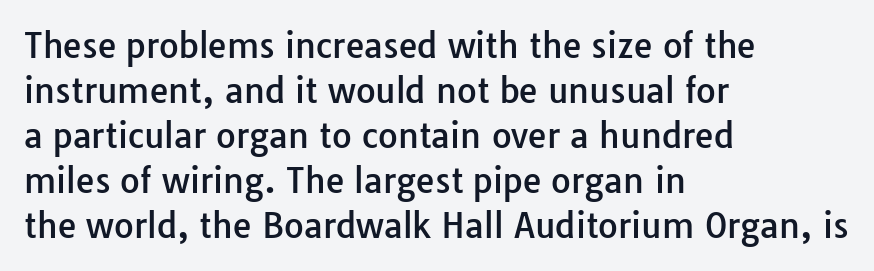
Q: Is the text italic (slanted)? A: No, it is upright.
Q: Is the typeface a serif or a sans-serif typeface? A: Sans-serif.
Q: Is the text underlined? A: No.
Q: How is the paragraph aligned? A: Left-aligned.
Q: Is the spacing between letters normal or unusually wide? A: Normal.
Q: Is the spacing between lines tight, normal or loose? A: Normal.
Q: Width (condensed, normal, or wide)? A: Normal.
Q: Stroke contrast? A: Low.
Q: x-height? A: Medium.
Q: Monospaced? A: No.
